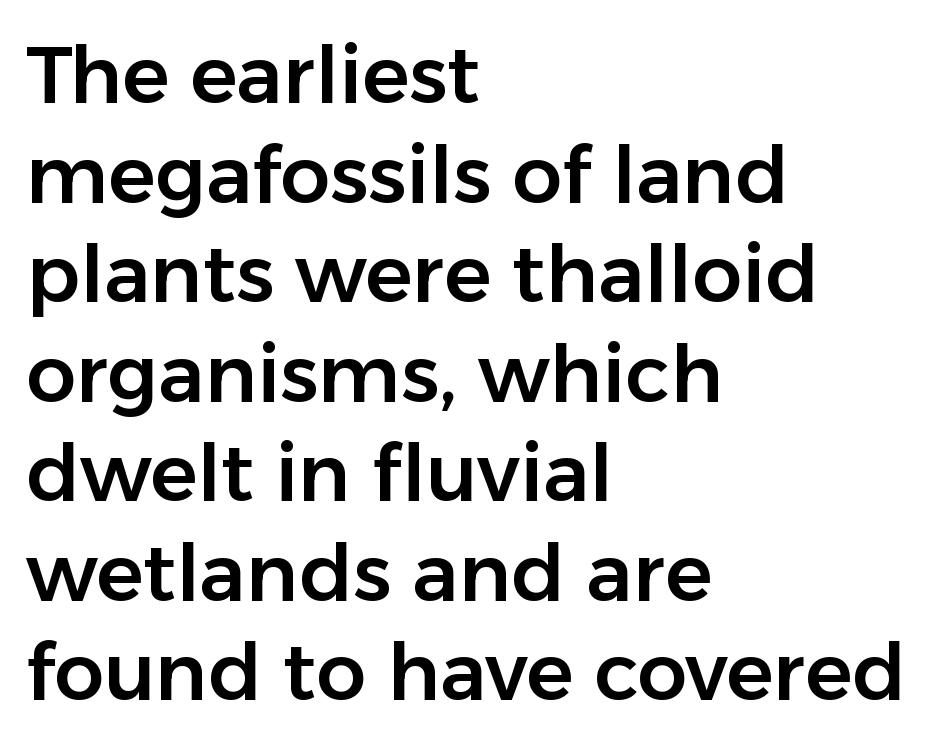
Q: Is the text italic (slanted)? A: No, it is upright.
Q: Is the typeface a serif or a sans-serif typeface? A: Sans-serif.
Q: Is the text underlined? A: No.
Q: How is the paragraph aligned? A: Left-aligned.
Q: Is the spacing between letters normal or unusually wide? A: Normal.
Q: Is the spacing between lines tight, normal or loose? A: Normal.
Q: Width (condensed, normal, or wide)? A: Normal.
Q: Stroke contrast? A: Low.
Q: x-height? A: Medium.
Q: Monospaced? A: No.
